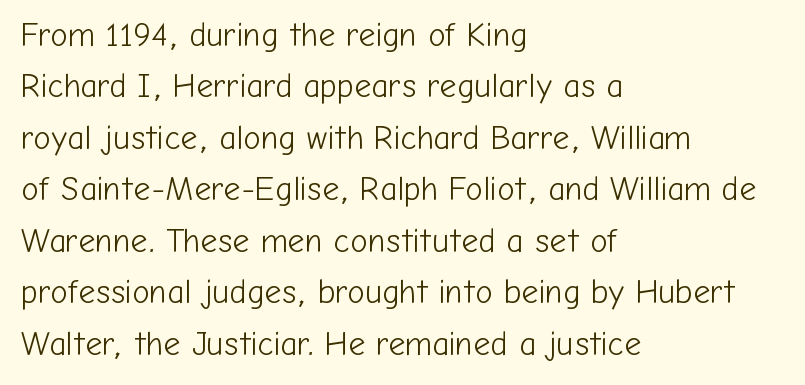
Q: Is the text bold? A: No.
Q: Is the text italic (slanted)? A: No, it is upright.
Q: Is the typeface a serif or a sans-serif typeface? A: Sans-serif.
Q: Is the text underlined? A: No.
Q: How is the paragraph aligned? A: Left-aligned.
Q: Is the spacing between letters normal or unusually wide? A: Normal.
Q: Is the spacing between lines tight, normal or loose? A: Normal.
Q: Width (condensed, normal, or wide)? A: Normal.
Q: Stroke contrast? A: Low.
Q: x-height? A: Medium.
Q: Monospaced? A: No.
